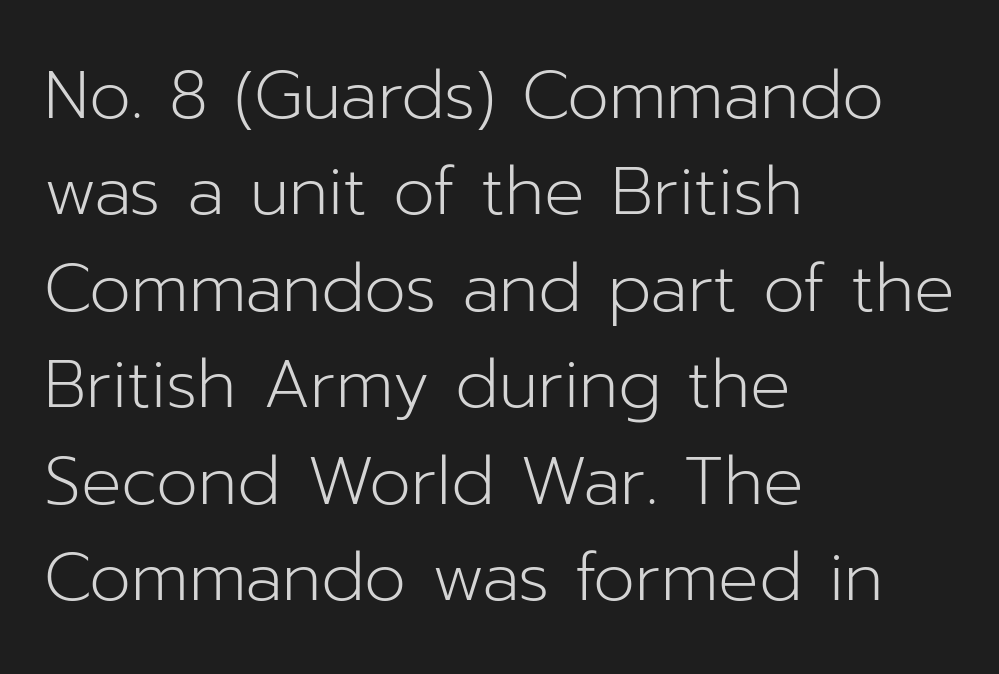
The image shows 67 px light sans-serif type, upright; set left-aligned, normal line spacing (1.44x), normal letter spacing, not underlined; low stroke contrast and a medium x-height.
